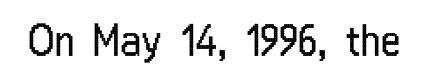
The image shows 42 px regular-weight, condensed sans-serif type, upright; set normal letter spacing, not underlined; low stroke contrast and a medium x-height.
